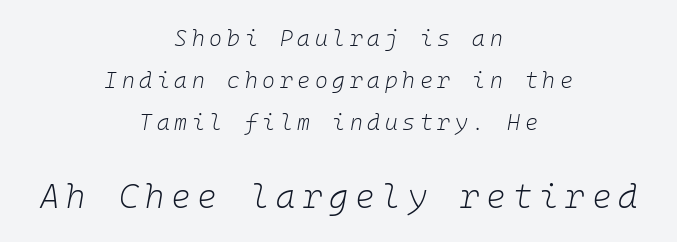
{"italic": "yes", "lean": "right", "slant_degrees": 10, "bold": "no", "weight": "light", "width": "normal", "stroke_contrast": "low", "x_height": "medium", "monospaced": "yes", "underline": "no", "align": "center", "line_spacing": "loose", "line_spacing_ratio": 1.91, "letter_spacing": "wide", "letter_spacing_em": 0.21, "larger_block": "second", "size_ratio": 1.5, "glyph_px": 33}
